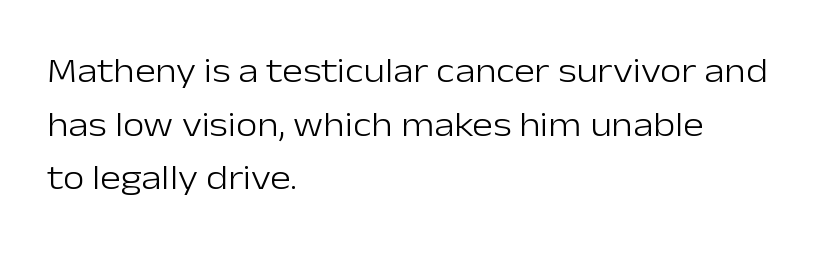
Note the varied advance widths — an 'i' is clearly narrower than an 'm'. This is sans-serif lettering, the kind often seen on screens and signage. A typesetter would call this zero additional tracking. Every row of glyphs begins at an identical x-position on the left. Anything drawn beneath the words? Only blank space. The font is comparable to plain body text, perhaps lighter.
